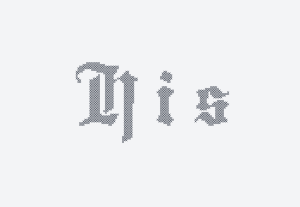
Nobody drew a line under any word here. Posture: straight, roman, zero tilt. Here the designer chose a conventional face with non-uniform glyph widths. Inter-character spacing is expanded well beyond the font's built-in metrics.
